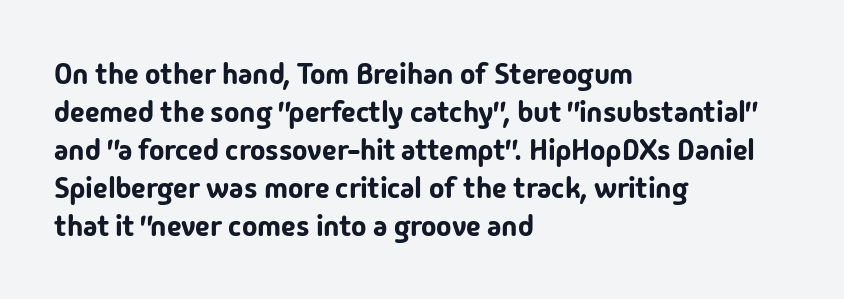
The image shows 29 px sans-serif type, upright; set left-aligned, normal line spacing (1.31x), normal letter spacing, not underlined; low stroke contrast and a medium x-height.
